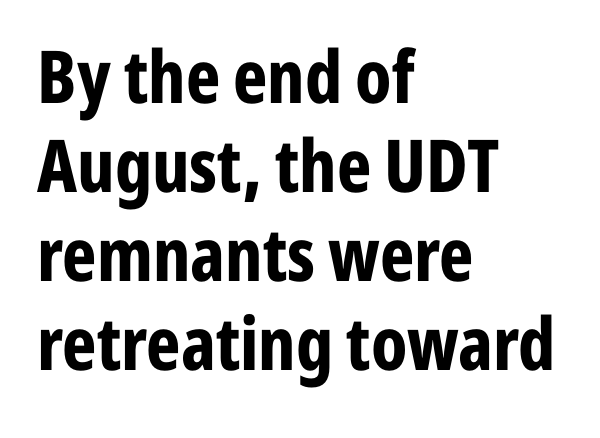
Strong, thick strokes mark this as bold type. Proportional: the letters do not fall into vertical columns. Examine the stroke ends and you'll find no serifs. Standard letterfit; no display-style spreading of the glyphs. This is roman type, the default non-slanted kind.
